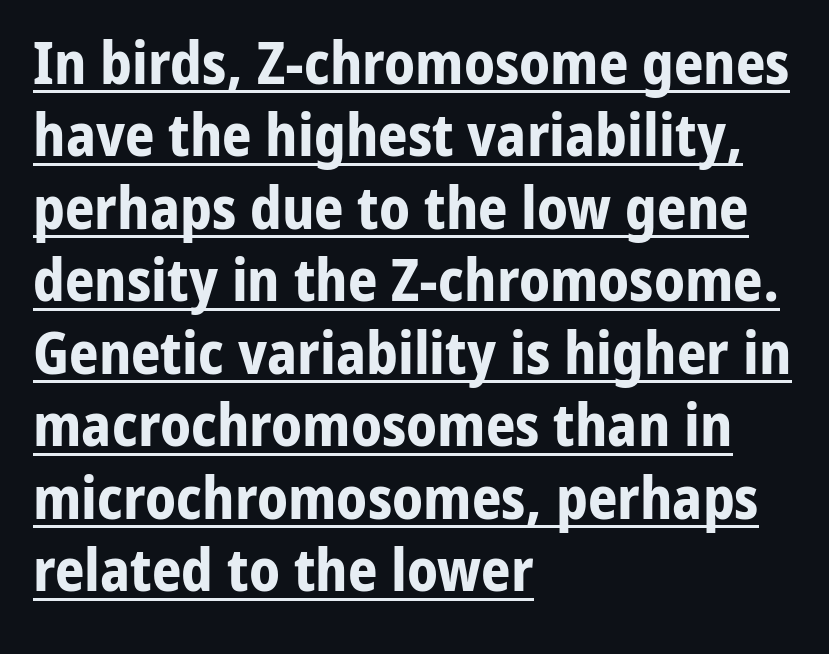
The passage shown has conventional tracking throughout. The designer left line spacing at the default. Students, observe the line beneath the letters — that is underlining. Unlike a traditional serif, this face leaves its strokes unadorned.
